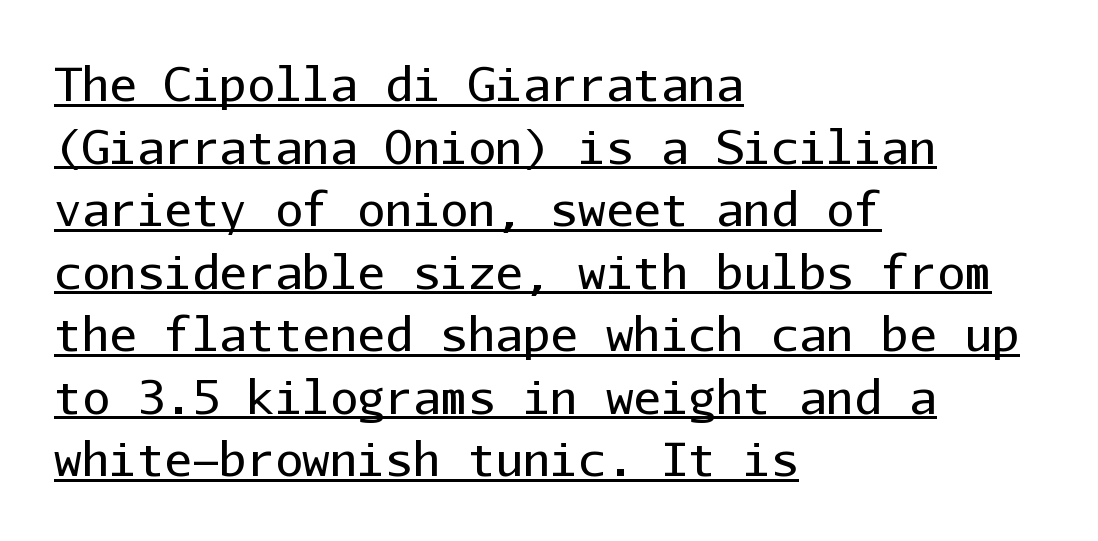
{"serif": "no", "italic": "no", "bold": "no", "weight": "regular", "width": "normal", "stroke_contrast": "low", "x_height": "medium", "monospaced": "yes", "underline": "yes", "align": "left", "line_spacing": "normal", "line_spacing_ratio": 1.36, "letter_spacing": "normal", "letter_spacing_em": 0.0, "glyph_px": 46}
